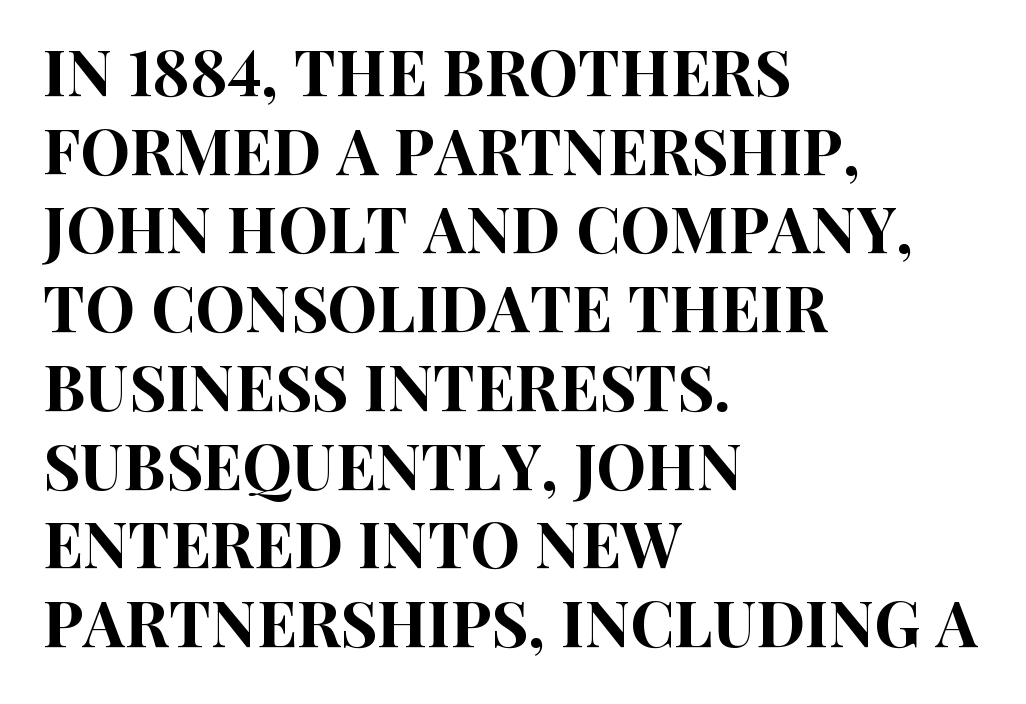
Each line starts at the same left margin while the right side varies. These lines were composed using upright roman letters. There is no visible air inserted between adjacent glyphs. The letters advance in unequal steps, a hallmark of proportional type. The specimen omits any rule beneath the text block's lines. Students, observe: this is what conventionally led text looks like.
